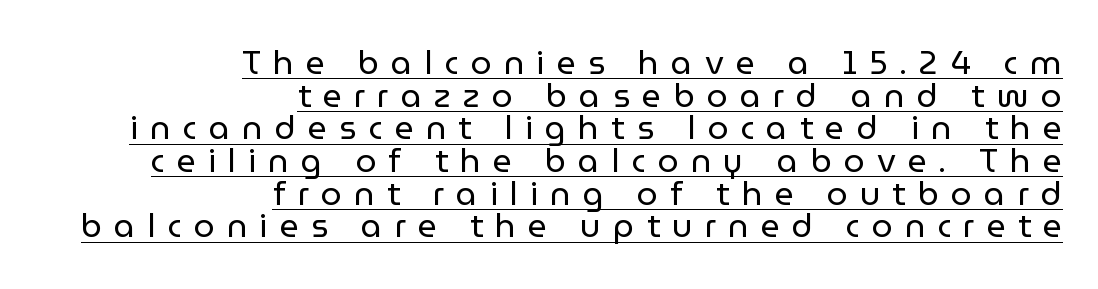
The image shows 33 px regular-weight sans-serif type, upright; set right-aligned, tight line spacing (0.99x), unusually wide letter spacing (+0.37 em), underlined; low stroke contrast and a medium x-height.
